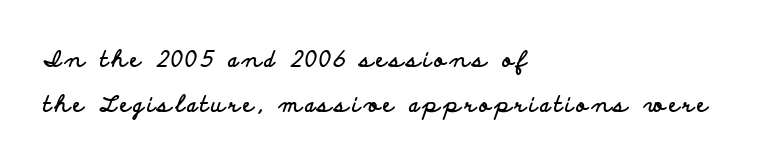
Airy leading. The rendering anchors every line to the left-hand side. Check the space under the baseline: it is left empty. Pretty heavy lettering here — definitely bold.
